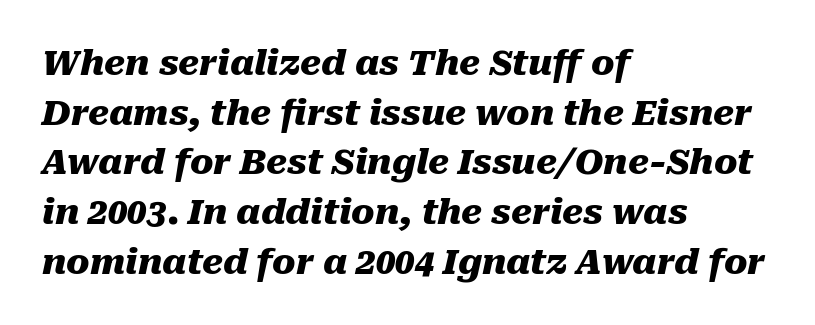
The image shows 35 px heavy type, italic (leaning right); set left-aligned, normal line spacing (1.42x), normal letter spacing, not underlined; medium stroke contrast and a medium x-height.
